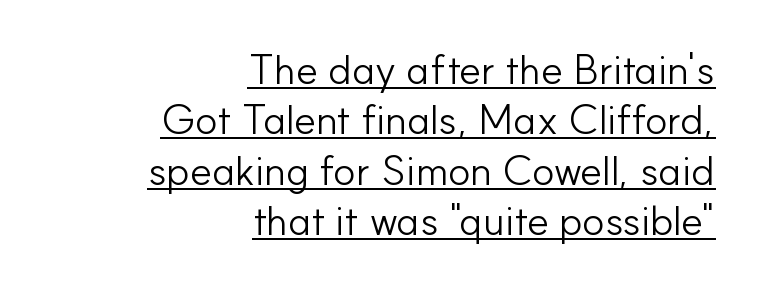
Q: Is the text bold? A: No.
Q: Is the text italic (slanted)? A: No, it is upright.
Q: Is the typeface a serif or a sans-serif typeface? A: Sans-serif.
Q: Is the text underlined? A: Yes.
Q: How is the paragraph aligned? A: Right-aligned.
Q: Is the spacing between letters normal or unusually wide? A: Normal.
Q: Width (condensed, normal, or wide)? A: Normal.
Q: Stroke contrast? A: Low.
Q: x-height? A: Small.
Q: Monospaced? A: No.
